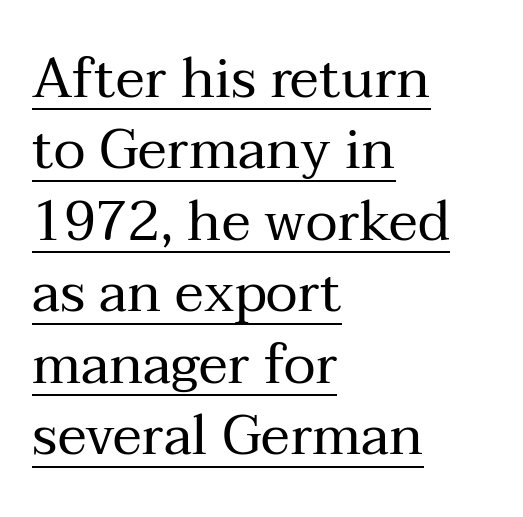
Q: Is the text bold? A: No.
Q: Is the text italic (slanted)? A: No, it is upright.
Q: Is the typeface a serif or a sans-serif typeface? A: Serif.
Q: Is the text underlined? A: Yes.
Q: How is the paragraph aligned? A: Left-aligned.
Q: Is the spacing between letters normal or unusually wide? A: Normal.
Q: Is the spacing between lines tight, normal or loose? A: Normal.
Q: Width (condensed, normal, or wide)? A: Normal.
Q: Stroke contrast? A: Medium.
Q: x-height? A: Medium.
Q: Monospaced? A: No.
